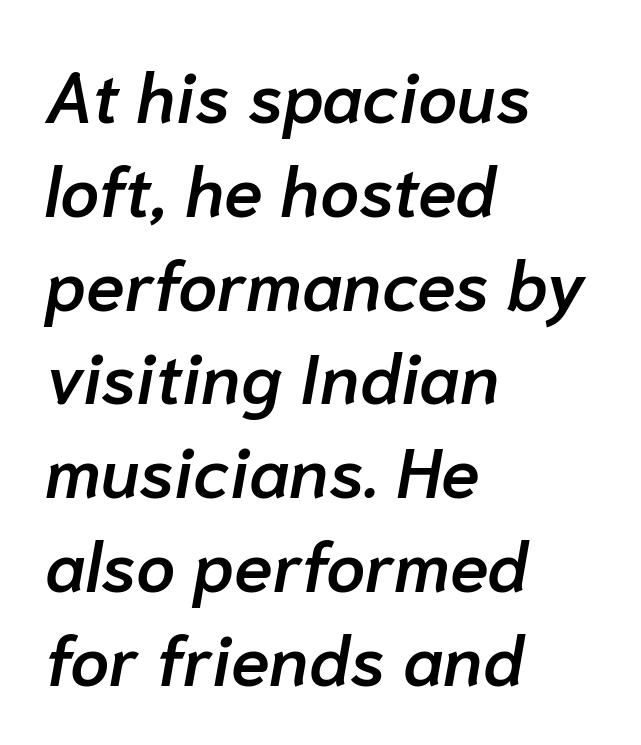
The image shows 70 px semibold type, italic (leaning right); set left-aligned, normal line spacing (1.34x), normal letter spacing, not underlined; low stroke contrast and a medium x-height.
